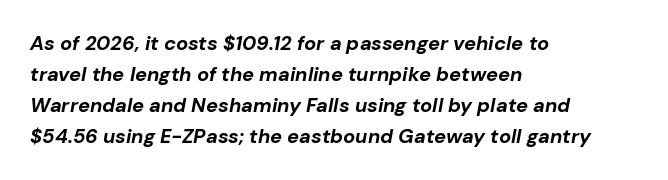
Q: Is the text bold? A: Yes.
Q: Is the text italic (slanted)? A: Yes, it leans right by about 10 degrees.
Q: Is the text underlined? A: No.
Q: How is the paragraph aligned? A: Left-aligned.
Q: Is the spacing between letters normal or unusually wide? A: Normal.
Q: Is the spacing between lines tight, normal or loose? A: Normal.
